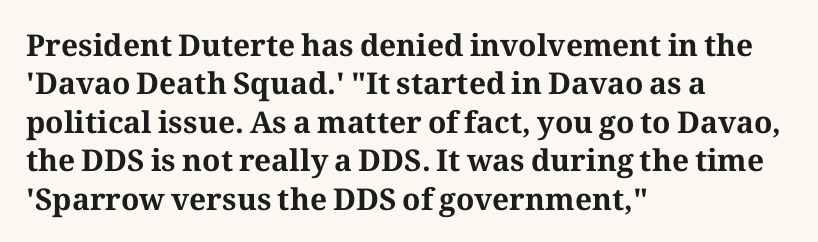
Q: Is the text bold? A: Yes.
Q: Is the text italic (slanted)? A: No, it is upright.
Q: Is the typeface a serif or a sans-serif typeface? A: Serif.
Q: Is the text underlined? A: No.
Q: How is the paragraph aligned? A: Left-aligned.
Q: Is the spacing between letters normal or unusually wide? A: Normal.
Q: Is the spacing between lines tight, normal or loose? A: Normal.
Q: Width (condensed, normal, or wide)? A: Normal.
Q: Stroke contrast? A: Medium.
Q: x-height? A: Medium.
Q: Monospaced? A: No.
